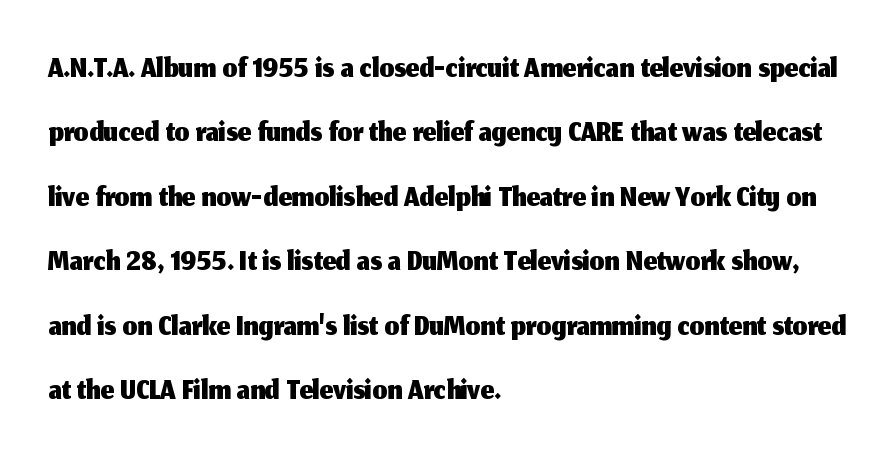
{"serif": "no", "italic": "no", "width": "normal", "stroke_contrast": "medium", "x_height": "medium", "monospaced": "no", "underline": "no", "align": "left", "line_spacing": "normal", "line_spacing_ratio": 1.37, "letter_spacing": "normal", "letter_spacing_em": 0.0, "glyph_px": 47}
